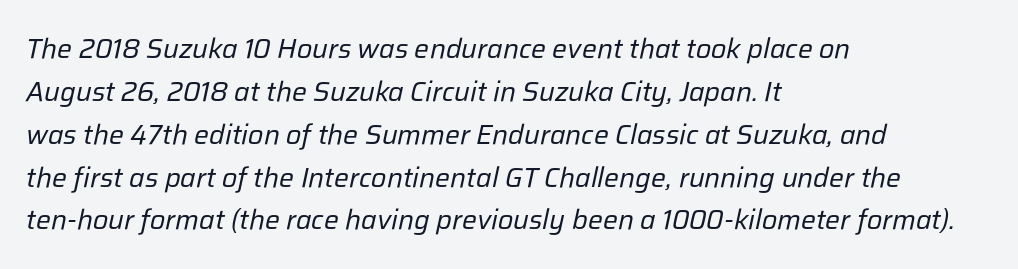
{"italic": "yes", "lean": "right", "slant_degrees": 12, "bold": "no", "weight": "regular", "width": "normal", "stroke_contrast": "low", "x_height": "medium", "monospaced": "no", "underline": "no", "align": "left", "line_spacing": "normal", "line_spacing_ratio": 1.53, "letter_spacing": "normal", "letter_spacing_em": 0.0, "glyph_px": 28}
